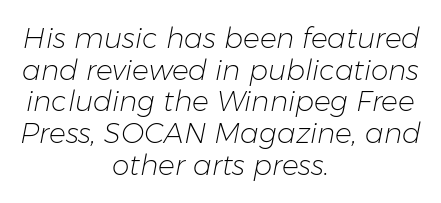
Q: Is the text bold? A: No.
Q: Is the text italic (slanted)? A: Yes, it leans right by about 11 degrees.
Q: Is the text underlined? A: No.
Q: How is the paragraph aligned? A: Centered.
Q: Is the spacing between letters normal or unusually wide? A: Normal.
Q: Is the spacing between lines tight, normal or loose? A: Tight.
Q: Width (condensed, normal, or wide)? A: Normal.
Q: Stroke contrast? A: Low.
Q: x-height? A: Medium.
Q: Monospaced? A: No.
